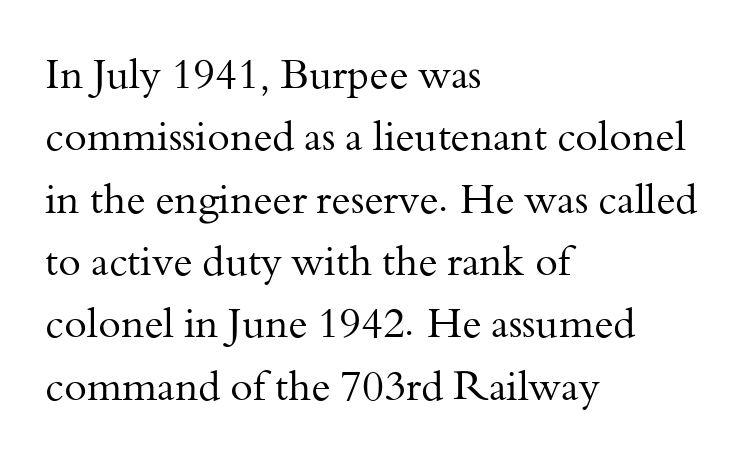
The image shows 41 px regular-weight serif type, upright; set left-aligned, normal line spacing (1.52x), normal letter spacing, not underlined; medium stroke contrast and a small x-height.
